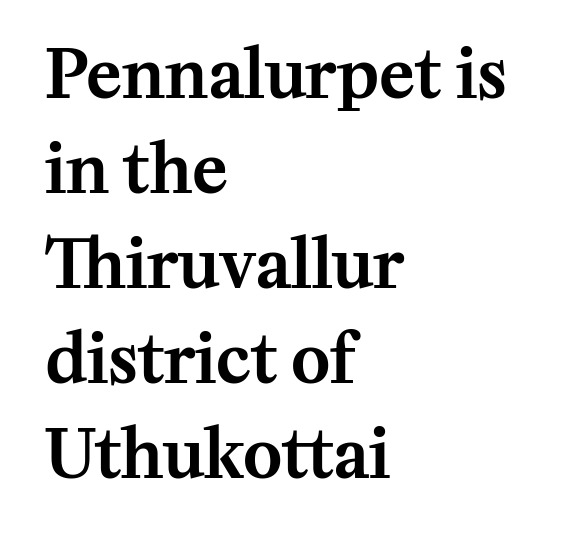
Q: Is the text italic (slanted)? A: No, it is upright.
Q: Is the typeface a serif or a sans-serif typeface? A: Serif.
Q: Is the text underlined? A: No.
Q: How is the paragraph aligned? A: Left-aligned.
Q: Is the spacing between letters normal or unusually wide? A: Normal.
Q: Is the spacing between lines tight, normal or loose? A: Normal.
Q: Width (condensed, normal, or wide)? A: Normal.
Q: Stroke contrast? A: Medium.
Q: x-height? A: Medium.
Q: Monospaced? A: No.
